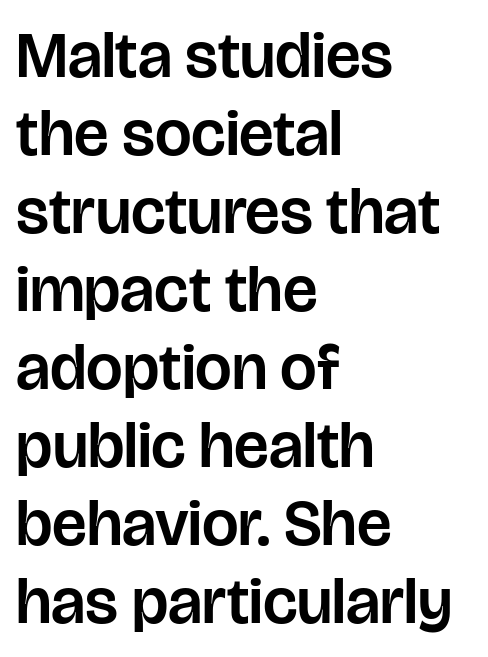
{"serif": "no", "italic": "no", "width": "normal", "stroke_contrast": "low", "x_height": "large", "monospaced": "no", "underline": "no", "align": "left", "line_spacing_ratio": 1.2, "letter_spacing": "normal", "letter_spacing_em": 0.0, "glyph_px": 65}
